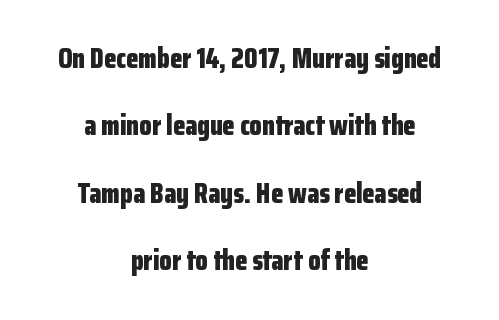
You could not count columns in this text — the font is proportionally spaced. The rag falls on both sides of this text block equally. Unlike a traditional serif, this face leaves its strokes unadorned. The designer dialed line spacing up above the default. Posture: straight, roman, zero tilt.
